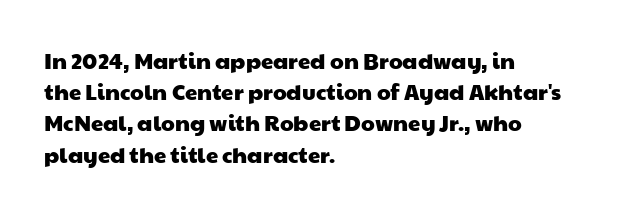
The image shows 22 px text type; set left-aligned, normal line spacing (1.42x), normal letter spacing, not underlined.
